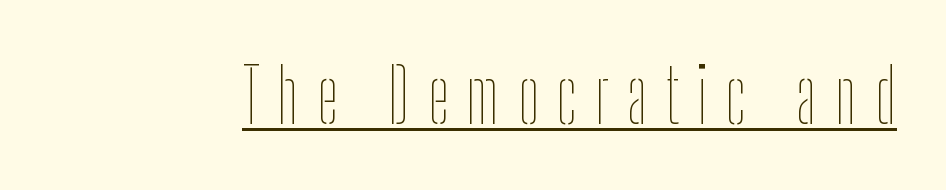
Q: Is the text bold? A: No.
Q: Is the text italic (slanted)? A: No, it is upright.
Q: Is the text underlined? A: Yes.
Q: Is the spacing between letters normal or unusually wide? A: Unusually wide.
Q: Width (condensed, normal, or wide)? A: Condensed.
Q: Stroke contrast? A: Low.
Q: x-height? A: Medium.
Q: Monospaced? A: No.
